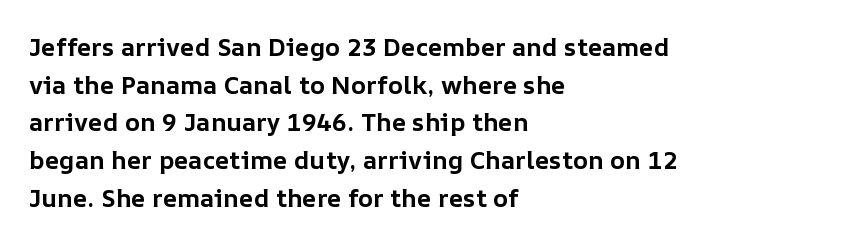
The image shows 25 px bold type, upright; set left-aligned, normal line spacing (1.51x), normal letter spacing, not underlined.
